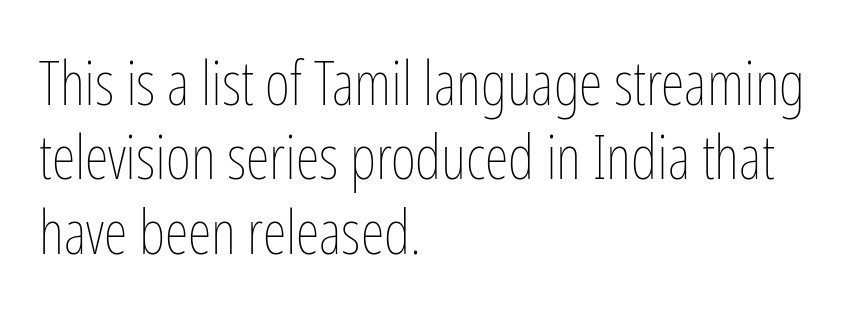
This is roman type, the default non-slanted kind. Looks like regular typesetting: each glyph gets only the width it needs. Vertical stems look standard width or narrower in stroke. Leftover space on each line is placed entirely after the last word. How are the letters spaced? Ordinarily, with no added tracking.
